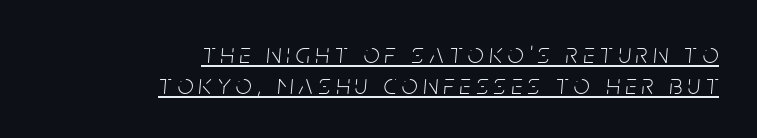
The image shows 28 px light, condensed type, italic (leaning right); set right-aligned, tight line spacing (1.09x), unusually wide letter spacing (+0.2 em), underlined; low stroke contrast and a large x-height.
